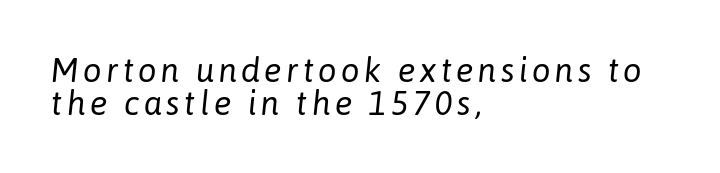
Honestly, there is no underline to notice here at all. The typography opts for an oblique posture over an upright one. Looks like regular typesetting: each glyph gets only the width it needs. Every row of glyphs begins at an identical x-position on the left. Is the type heavy? It reads as light-to-regular instead. Baseline-to-baseline distance is barely more than the letter height.
